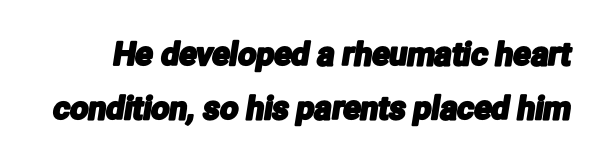
Q: Is the typeface a serif or a sans-serif typeface? A: Sans-serif.
Q: Is the text underlined? A: No.
Q: Is the spacing between letters normal or unusually wide? A: Normal.
Q: Is the spacing between lines tight, normal or loose? A: Normal.
Q: Width (condensed, normal, or wide)? A: Condensed.
Q: Stroke contrast? A: Low.
Q: x-height? A: Medium.
Q: Monospaced? A: No.
